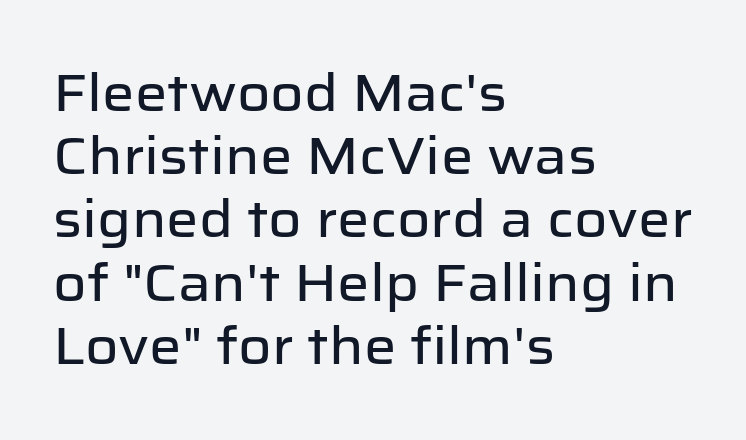
The image shows 51 px sans-serif type, upright; set left-aligned, line spacing 1.24x, normal letter spacing, not underlined; low stroke contrast and a medium x-height.
